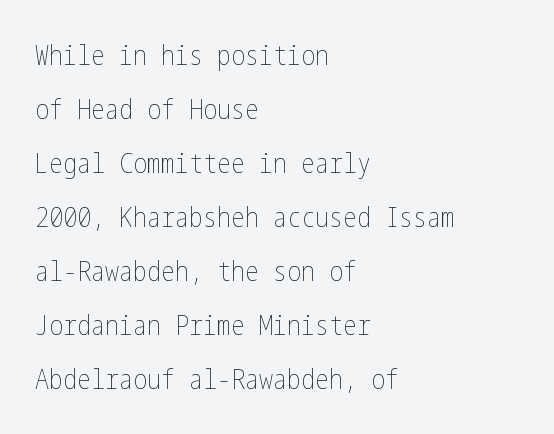
{"italic": "no", "bold": "no", "weight": "thin", "width": "condensed", "stroke_contrast": "low", "x_height": "medium", "underline": "no", "align": "left", "line_spacing": "loose", "line_spacing_ratio": 1.93, "letter_spacing": "normal", "letter_spacing_em": 0.0, "glyph_px": 28}
